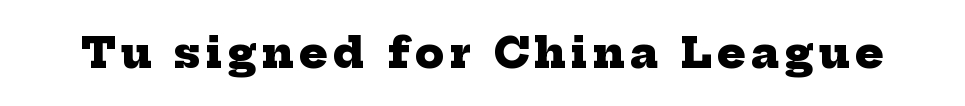
Q: Is the text bold? A: Yes.
Q: Is the typeface a serif or a sans-serif typeface? A: Serif.
Q: Is the text underlined? A: No.
Q: Width (condensed, normal, or wide)? A: Normal.
Q: Stroke contrast? A: Low.
Q: x-height? A: Medium.
Q: Monospaced? A: No.
